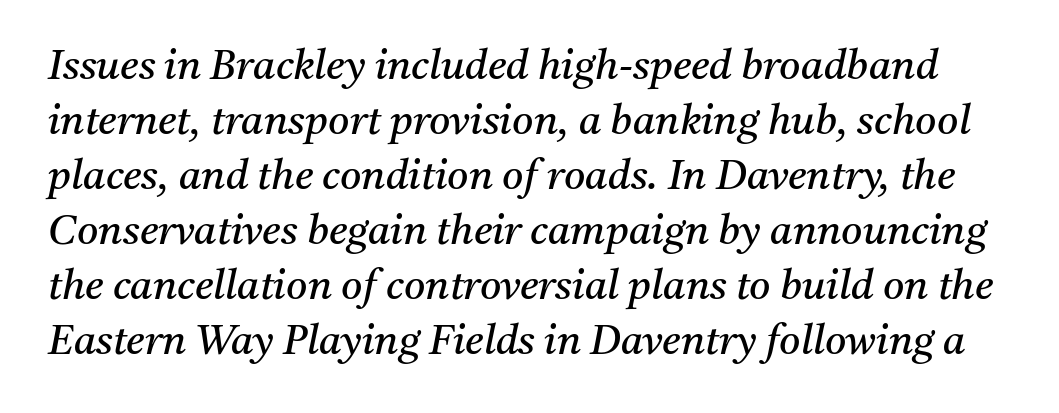
Q: Is the text bold? A: No.
Q: Is the text italic (slanted)? A: Yes, it leans right by about 11 degrees.
Q: Is the typeface a serif or a sans-serif typeface? A: Serif.
Q: Is the text underlined? A: No.
Q: Is the spacing between letters normal or unusually wide? A: Normal.
Q: Is the spacing between lines tight, normal or loose? A: Normal.
Q: Width (condensed, normal, or wide)? A: Normal.
Q: Stroke contrast? A: Medium.
Q: x-height? A: Medium.
Q: Monospaced? A: No.
